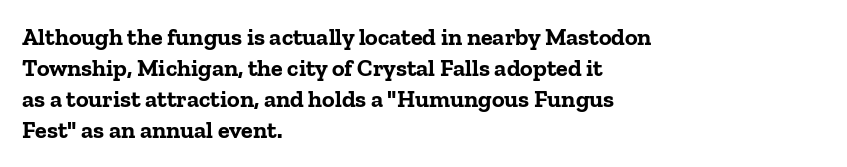
Q: Is the text bold? A: Yes.
Q: Is the text italic (slanted)? A: No, it is upright.
Q: Is the text underlined? A: No.
Q: How is the paragraph aligned? A: Left-aligned.
Q: Is the spacing between letters normal or unusually wide? A: Normal.
Q: Is the spacing between lines tight, normal or loose? A: Normal.
